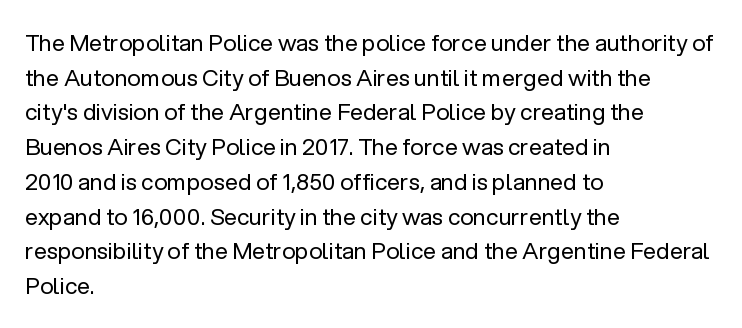
Vertical strokes here are truly vertical. Is the block centered? No — it sits flush against the left margin. Standard letterfit; no display-style spreading of the glyphs. This is not heavy type; no bold has been used.
